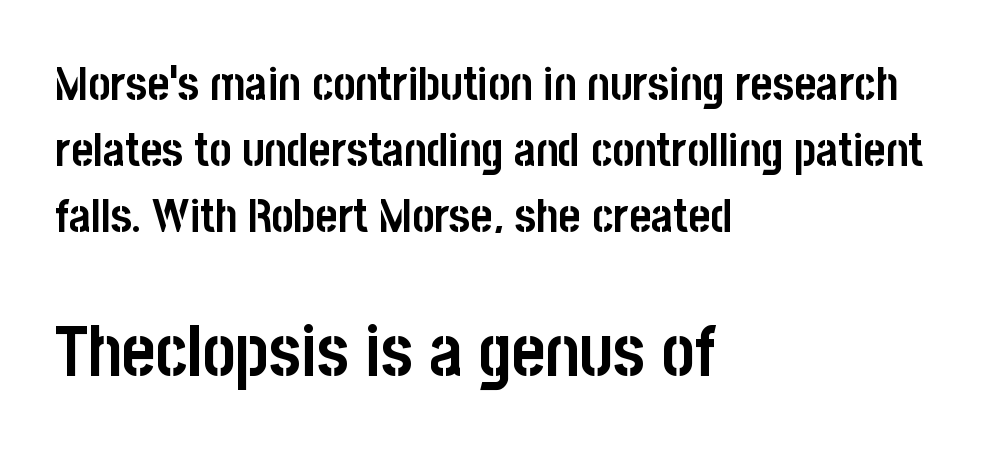
{"serif": "no", "italic": "no", "bold": "yes", "weight": "semibold", "width": "condensed", "stroke_contrast": "low", "x_height": "large", "monospaced": "no", "underline": "no", "align": "left", "line_spacing": "normal", "line_spacing_ratio": 1.4, "letter_spacing": "normal", "letter_spacing_em": 0.0, "larger_block": "second", "size_ratio": 1.51, "glyph_px": 71}
